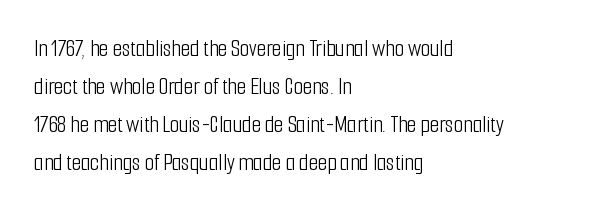
Q: Is the text bold? A: No.
Q: Is the text italic (slanted)? A: No, it is upright.
Q: Is the text underlined? A: No.
Q: How is the paragraph aligned? A: Left-aligned.
Q: Is the spacing between letters normal or unusually wide? A: Normal.
Q: Is the spacing between lines tight, normal or loose? A: Normal.
